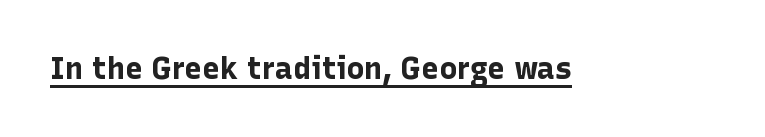
{"serif": "no", "italic": "no", "bold": "yes", "weight": "bold", "width": "normal", "stroke_contrast": "low", "x_height": "medium", "monospaced": "no", "underline": "yes", "letter_spacing": "normal", "letter_spacing_em": 0.0, "glyph_px": 30}
